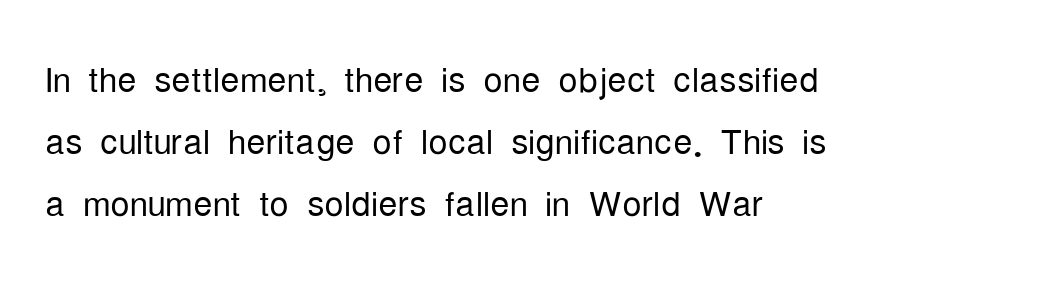
Q: Is the text bold? A: No.
Q: Is the text italic (slanted)? A: No, it is upright.
Q: Is the typeface a serif or a sans-serif typeface? A: Sans-serif.
Q: Is the text underlined? A: No.
Q: How is the paragraph aligned? A: Left-aligned.
Q: Is the spacing between letters normal or unusually wide? A: Normal.
Q: Is the spacing between lines tight, normal or loose? A: Normal.
Q: Width (condensed, normal, or wide)? A: Condensed.
Q: Stroke contrast? A: Low.
Q: x-height? A: Medium.
Q: Monospaced? A: No.
